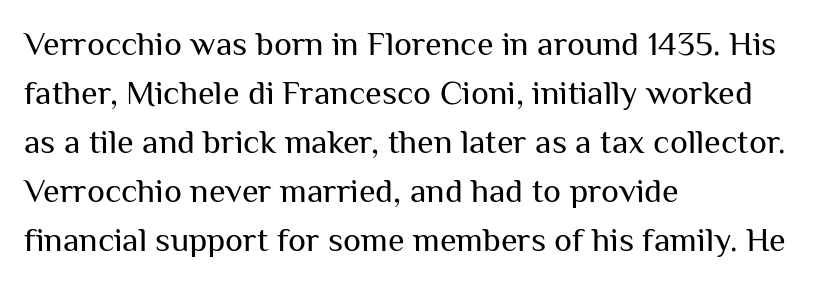
Style check: upright. Leftover space on each line is placed entirely after the last word. Anything drawn beneath the words? Only blank space. Note: no serifs on the glyphs. In terms of letterspacing, this is plain default setting.
